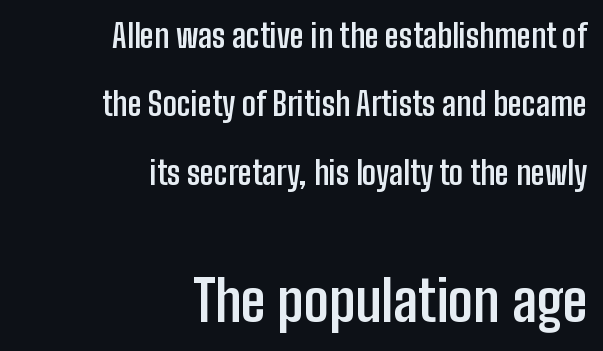
In this sample the second text group is rendered at the bigger scale. Any mark beneath the type? The region is blank. This is roman type, the default non-slanted kind. The font is running at its bold setting. To sum up the face: it is a sans, with no serifs.
